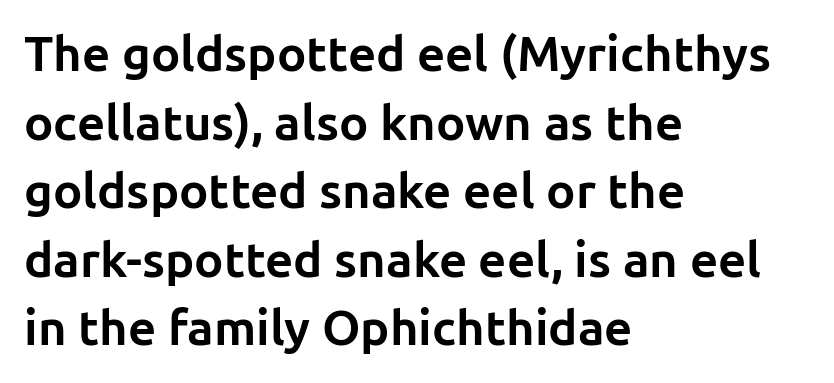
Q: Is the text bold? A: Yes.
Q: Is the text italic (slanted)? A: No, it is upright.
Q: Is the typeface a serif or a sans-serif typeface? A: Sans-serif.
Q: Is the text underlined? A: No.
Q: How is the paragraph aligned? A: Left-aligned.
Q: Is the spacing between letters normal or unusually wide? A: Normal.
Q: Is the spacing between lines tight, normal or loose? A: Normal.
Q: Width (condensed, normal, or wide)? A: Normal.
Q: Stroke contrast? A: Low.
Q: x-height? A: Medium.
Q: Monospaced? A: No.
